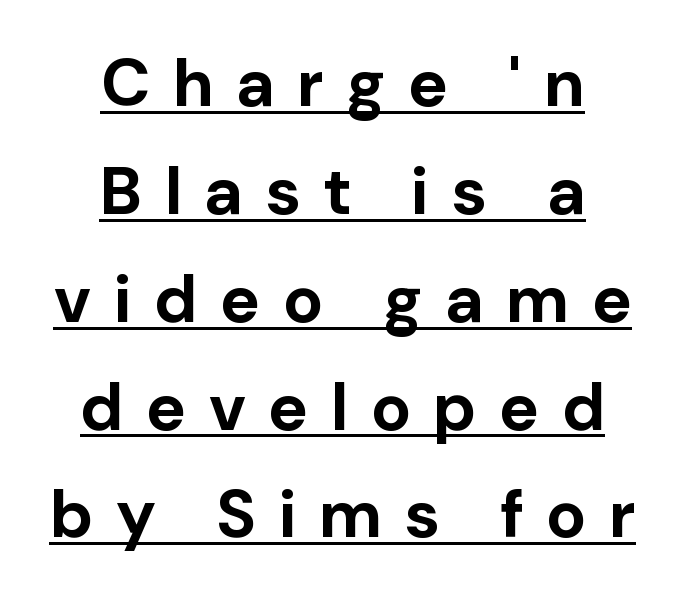
Q: Is the text bold? A: Yes.
Q: Is the text italic (slanted)? A: No, it is upright.
Q: Is the typeface a serif or a sans-serif typeface? A: Sans-serif.
Q: Is the text underlined? A: Yes.
Q: How is the paragraph aligned? A: Centered.
Q: Is the spacing between letters normal or unusually wide? A: Unusually wide.
Q: Is the spacing between lines tight, normal or loose? A: Normal.
Q: Width (condensed, normal, or wide)? A: Normal.
Q: Stroke contrast? A: Low.
Q: x-height? A: Medium.
Q: Monospaced? A: No.
